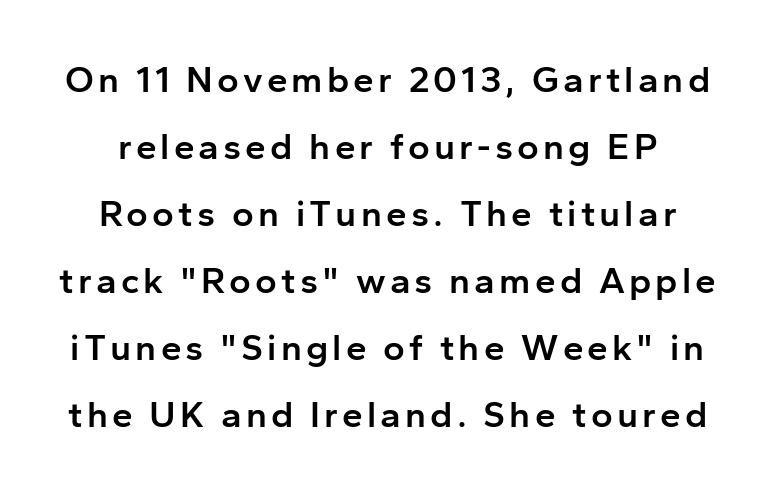
The image shows 37 px semibold sans-serif type, upright; set line spacing 1.81x, not underlined; low stroke contrast and a medium x-height.
